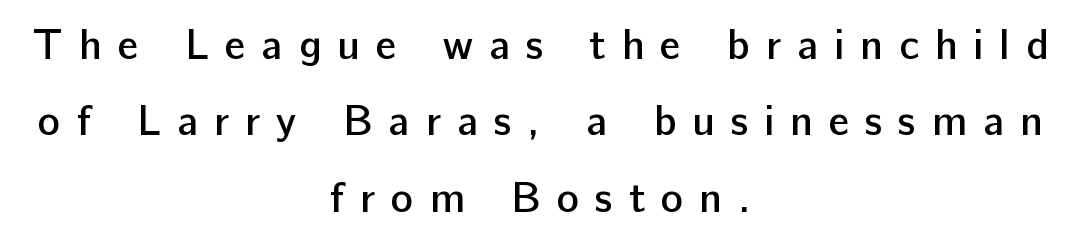
The image shows 42 px semibold sans-serif type, upright; set centered, line spacing 1.82x, unusually wide letter spacing (+0.38 em), not underlined; low stroke contrast and a medium x-height.
